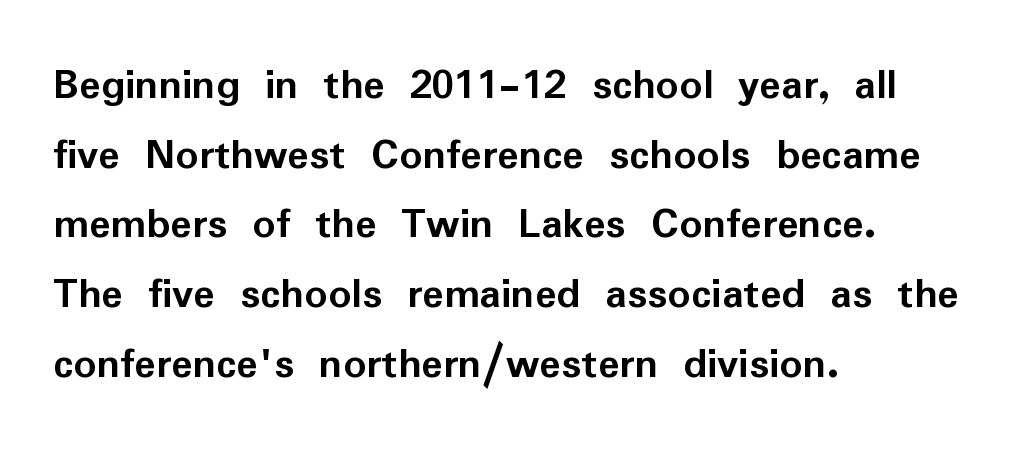
Q: Is the text bold? A: Yes.
Q: Is the text italic (slanted)? A: No, it is upright.
Q: Is the typeface a serif or a sans-serif typeface? A: Sans-serif.
Q: Is the text underlined? A: No.
Q: How is the paragraph aligned? A: Left-aligned.
Q: Is the spacing between letters normal or unusually wide? A: Normal.
Q: Is the spacing between lines tight, normal or loose? A: Normal.
Q: Width (condensed, normal, or wide)? A: Normal.
Q: Stroke contrast? A: Low.
Q: x-height? A: Medium.
Q: Monospaced? A: No.
